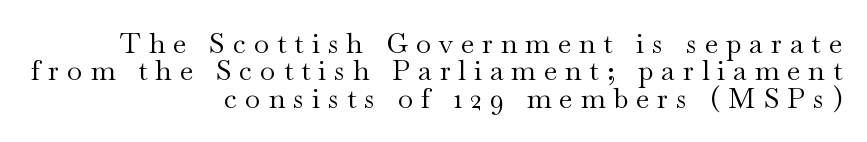
{"serif": "yes", "italic": "no", "bold": "no", "weight": "regular", "width": "wide", "stroke_contrast": "medium", "x_height": "small", "monospaced": "no", "underline": "no", "align": "right", "line_spacing": "tight", "line_spacing_ratio": 0.98, "letter_spacing": "wide", "letter_spacing_em": 0.28, "glyph_px": 28}
